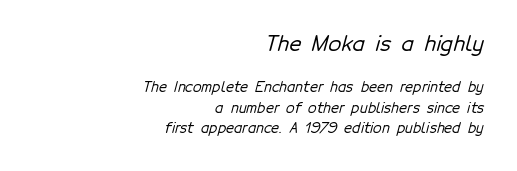
The image shows 21 px text type; set right-aligned, normal line spacing (1.45x), normal letter spacing, not underlined; the first (top) block is 1.5x larger.
